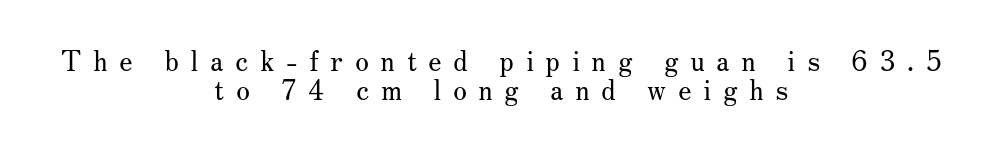
Stroke mass is kept to a normal reading level or below. Each word looks stretched out because of the extra space between its letters. Looks like regular typesetting: each glyph gets only the width it needs. Every stem runs plumb, perpendicular to the baseline. Rows of type sit shoulder to shoulder in the vertical direction.
